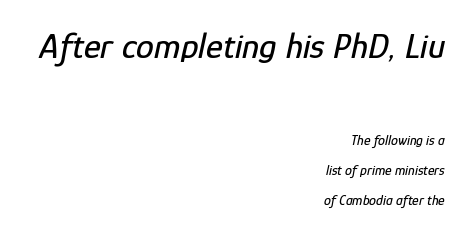
{"italic": "yes", "lean": "right", "slant_degrees": 12, "width": "condensed", "stroke_contrast": "low", "x_height": "medium", "monospaced": "no", "underline": "no", "align": "right", "line_spacing": "loose", "line_spacing_ratio": 2.16, "letter_spacing": "normal", "letter_spacing_em": 0.0, "larger_block": "first", "size_ratio": 2.57, "glyph_px": 36}
